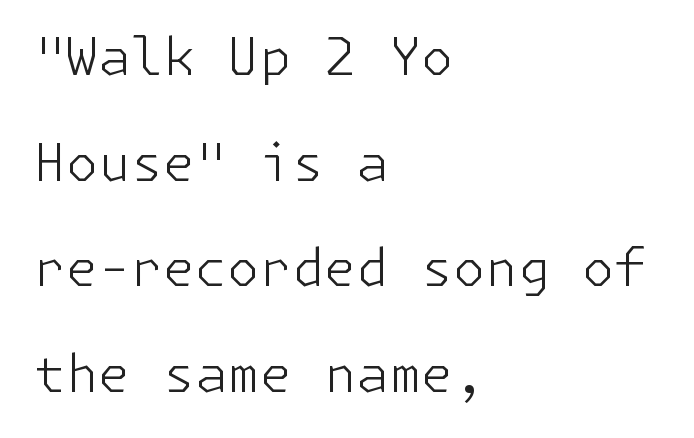
Grotesque or geometric, the face here clearly has no serifs. Compared with typical paragraphs, the rows here are farther apart. Think standard paragraph weight, or any step lighter than that. No italicization has been applied; the sample stays upright.
